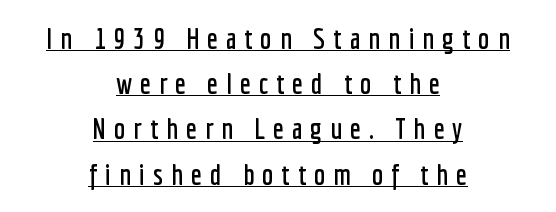
The image shows 29 px condensed sans-serif type, upright; set centered, normal line spacing (1.56x), unusually wide letter spacing (+0.27 em), underlined; low stroke contrast and a medium x-height.
